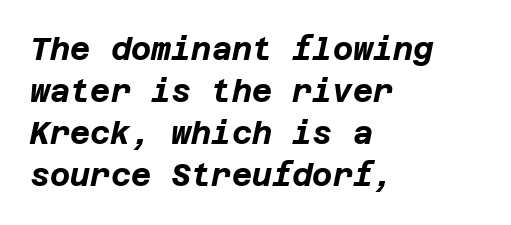
{"italic": "yes", "lean": "right", "slant_degrees": 12, "bold": "yes", "weight": "bold", "width": "normal", "stroke_contrast": "low", "x_height": "large", "underline": "no", "align": "left", "line_spacing": "normal", "line_spacing_ratio": 1.36, "letter_spacing": "normal", "letter_spacing_em": 0.0, "glyph_px": 31}
